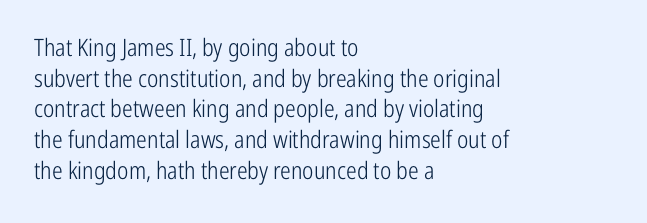
Q: Is the text bold? A: No.
Q: Is the text italic (slanted)? A: No, it is upright.
Q: Is the text underlined? A: No.
Q: How is the paragraph aligned? A: Left-aligned.
Q: Is the spacing between letters normal or unusually wide? A: Normal.
Q: Is the spacing between lines tight, normal or loose? A: Normal.
